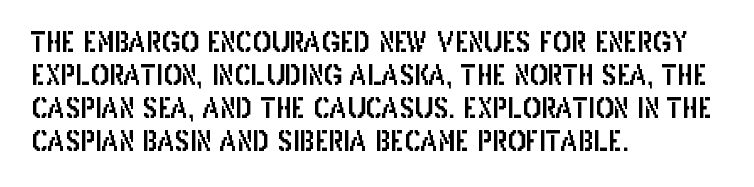
No extra tracking has been applied to these lines. Check the space under the baseline: it is left empty. The font's upright variant was chosen for this text. Casual observation: everything's shoved over to the left.
